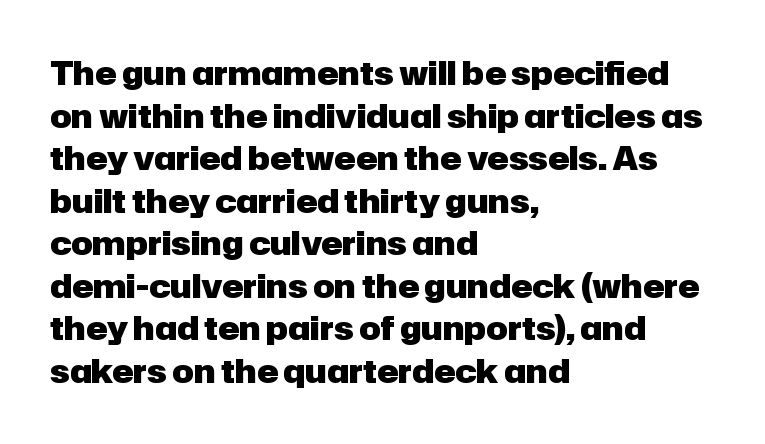
Summary of weight: heavy, a full bold. When letters stand straight like this, we call the style roman or upright. Rule under the text: the space is simply empty. You could not count columns in this text — the font is proportionally spaced. The letters sit at their default tracking, neither squeezed nor spread. The glyphs in this specimen are sans serif.
